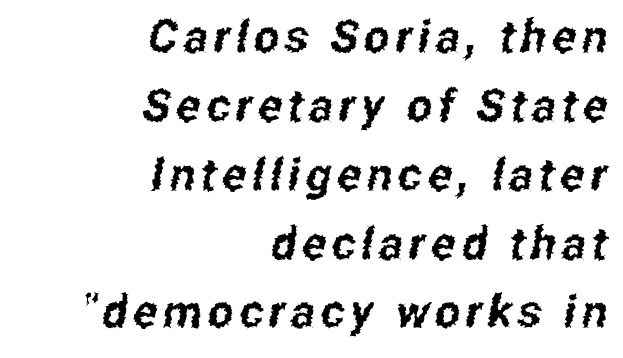
Font category for this specimen: sans-serif. Does the leading feel generous? No, just average. Teacher's note: observe the even right margin — that is flush-right alignment. Has an underline been added? It has not. Character widths vary here, with narrow letters taking less room than wide ones.
